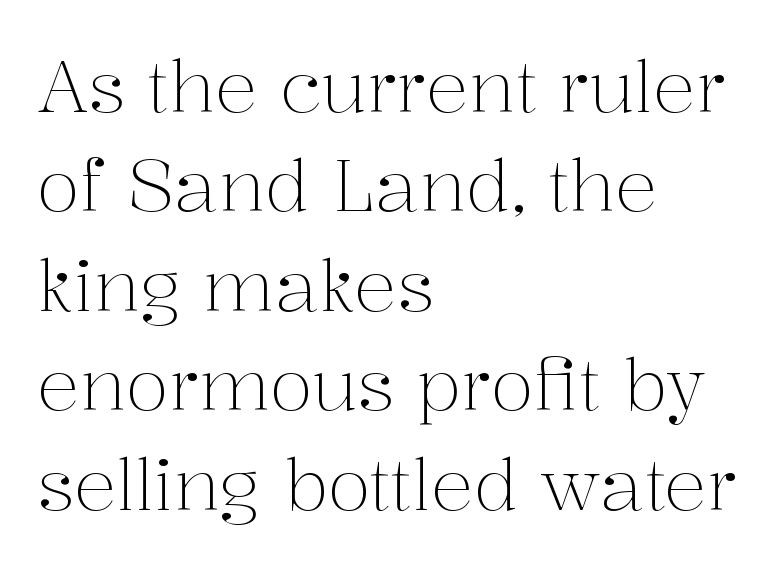
{"serif": "yes", "italic": "no", "bold": "no", "weight": "light", "width": "normal", "stroke_contrast": "medium", "x_height": "medium", "monospaced": "no", "underline": "no", "align": "left", "line_spacing": "normal", "line_spacing_ratio": 1.4, "letter_spacing": "normal", "letter_spacing_em": 0.0, "glyph_px": 71}
